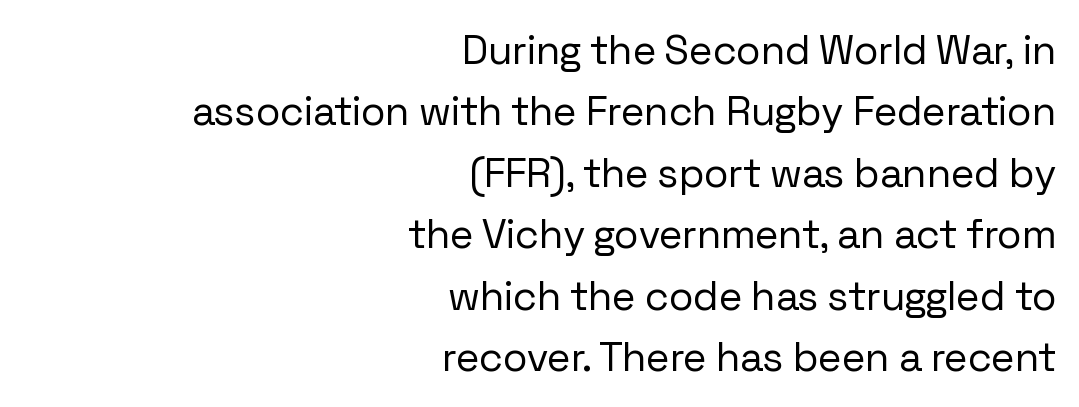
{"serif": "no", "italic": "no", "bold": "no", "weight": "regular", "width": "normal", "stroke_contrast": "low", "x_height": "medium", "monospaced": "no", "underline": "no", "align": "right", "line_spacing": "normal", "line_spacing_ratio": 1.5, "letter_spacing": "normal", "letter_spacing_em": 0.0, "glyph_px": 41}
